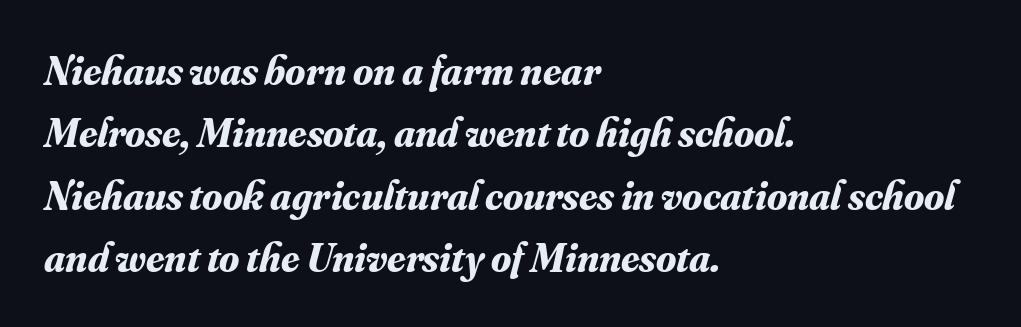
{"serif": "yes", "italic": "yes", "lean": "right", "slant_degrees": 16, "bold": "yes", "weight": "bold", "width": "normal", "stroke_contrast": "medium", "x_height": "small", "monospaced": "no", "underline": "no", "align": "left", "line_spacing": "normal", "line_spacing_ratio": 1.52, "letter_spacing": "normal", "letter_spacing_em": 0.0, "glyph_px": 41}
